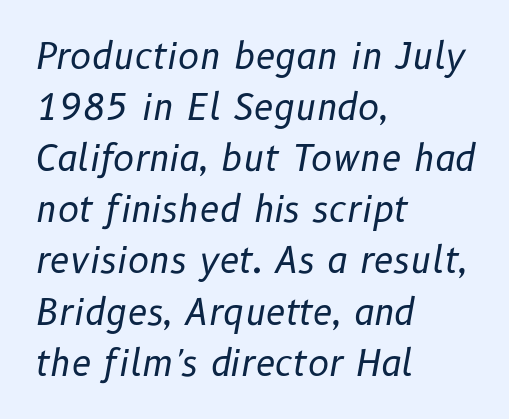
Q: Is the text bold? A: No.
Q: Is the text italic (slanted)? A: Yes, it leans right by about 10 degrees.
Q: Is the text underlined? A: No.
Q: How is the paragraph aligned? A: Left-aligned.
Q: Is the spacing between letters normal or unusually wide? A: Normal.
Q: Is the spacing between lines tight, normal or loose? A: Normal.
Q: Width (condensed, normal, or wide)? A: Normal.
Q: Stroke contrast? A: Low.
Q: x-height? A: Medium.
Q: Monospaced? A: No.
